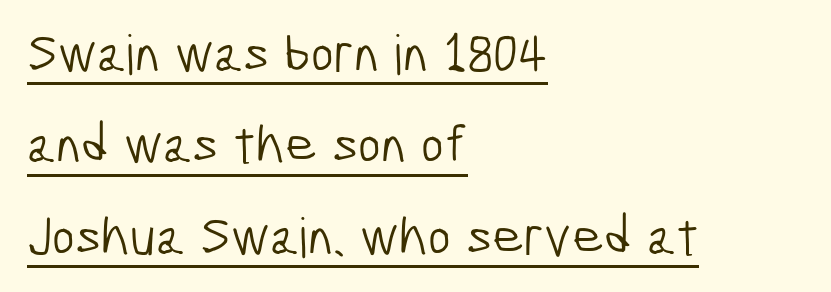
{"serif": "no", "bold": "no", "weight": "light", "width": "condensed", "stroke_contrast": "low", "x_height": "medium", "monospaced": "no", "underline": "yes", "align": "left", "line_spacing": "normal", "line_spacing_ratio": 1.66, "letter_spacing": "normal", "letter_spacing_em": 0.0, "glyph_px": 55}
